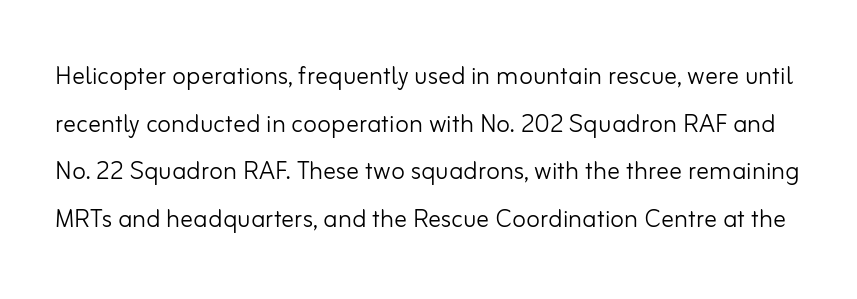
Q: Is the text bold? A: No.
Q: Is the text italic (slanted)? A: No, it is upright.
Q: Is the typeface a serif or a sans-serif typeface? A: Sans-serif.
Q: Is the text underlined? A: No.
Q: Is the spacing between letters normal or unusually wide? A: Normal.
Q: Is the spacing between lines tight, normal or loose? A: Normal.
Q: Width (condensed, normal, or wide)? A: Normal.
Q: Stroke contrast? A: Low.
Q: x-height? A: Small.
Q: Monospaced? A: No.
